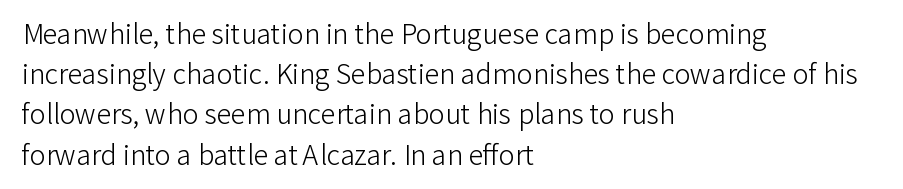
Q: Is the text bold? A: No.
Q: Is the text italic (slanted)? A: No, it is upright.
Q: Is the text underlined? A: No.
Q: How is the paragraph aligned? A: Left-aligned.
Q: Is the spacing between letters normal or unusually wide? A: Normal.
Q: Is the spacing between lines tight, normal or loose? A: Normal.
